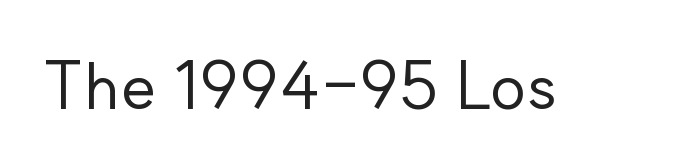
The line texture is even and compact thanks to regular tracking. The zone under the glyphs is completely vacant. No chunkiness to these letters — they're not bold. Serifs: no, the terminals of the letterforms are clean.
